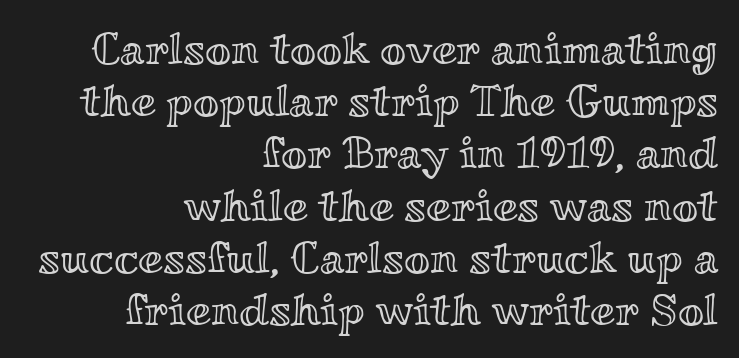
The image shows 45 px wide type, upright; set right-aligned, line spacing 1.16x, normal letter spacing, not underlined; a small x-height.
